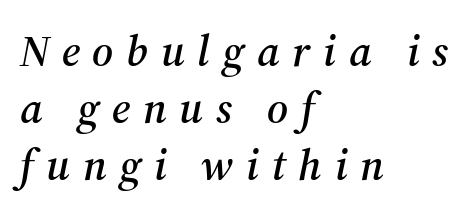
The image shows 44 px serif type, italic (leaning right); set left-aligned, normal line spacing (1.29x), unusually wide letter spacing (+0.29 em), not underlined; medium stroke contrast and a medium x-height.
